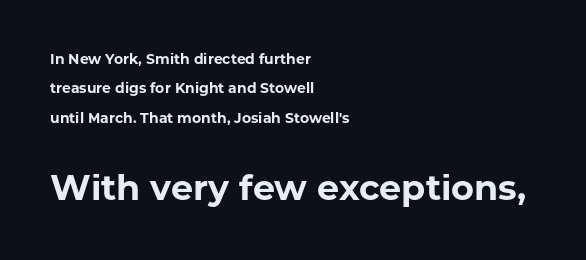
{"serif": "no", "italic": "no", "bold": "yes", "weight": "bold", "width": "normal", "stroke_contrast": "low", "x_height": "medium", "monospaced": "no", "underline": "no", "align": "left", "line_spacing": "loose", "line_spacing_ratio": 2.1, "letter_spacing": "normal", "letter_spacing_em": 0.0, "larger_block": "second", "size_ratio": 2.5, "glyph_px": 35}
